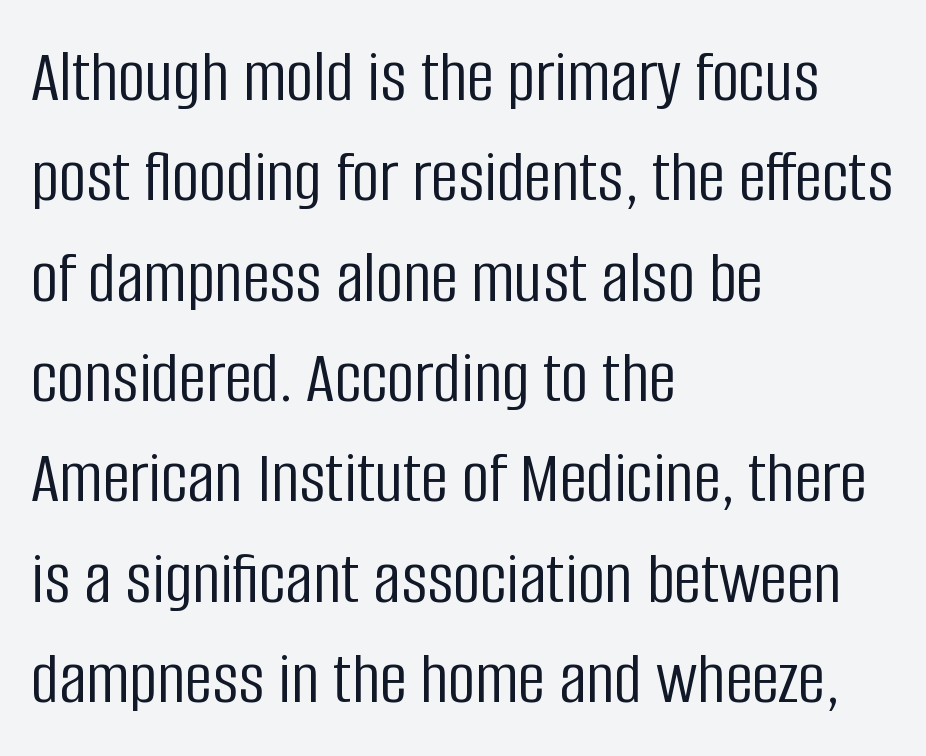
Q: Is the text bold? A: No.
Q: Is the text italic (slanted)? A: No, it is upright.
Q: Is the typeface a serif or a sans-serif typeface? A: Sans-serif.
Q: Is the text underlined? A: No.
Q: How is the paragraph aligned? A: Left-aligned.
Q: Is the spacing between letters normal or unusually wide? A: Normal.
Q: Is the spacing between lines tight, normal or loose? A: Normal.
Q: Width (condensed, normal, or wide)? A: Condensed.
Q: Stroke contrast? A: Low.
Q: x-height? A: Large.
Q: Monospaced? A: No.
